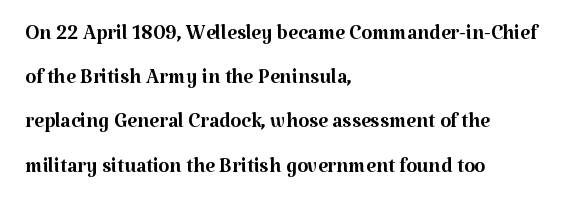
The image shows 28 px regular-weight serif type, upright; set left-aligned, normal line spacing (1.58x), normal letter spacing, not underlined; medium stroke contrast and a medium x-height.
